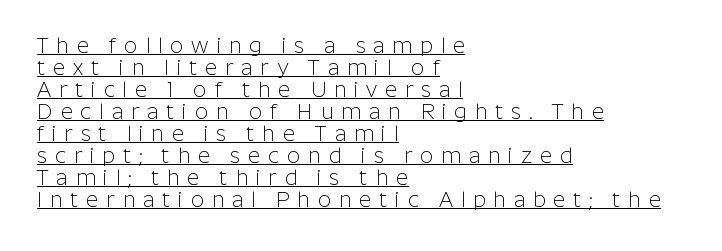
The horizontal fit of the characters is loose and conspicuously gappy. Underlining? Definitely there. Tightly led — the rows are bunched. Notice how the stems are strictly vertical — no italics here. Short and long lines alike share a common starting point at left. These glyphs show unthickened strokes, regular width or finer.
